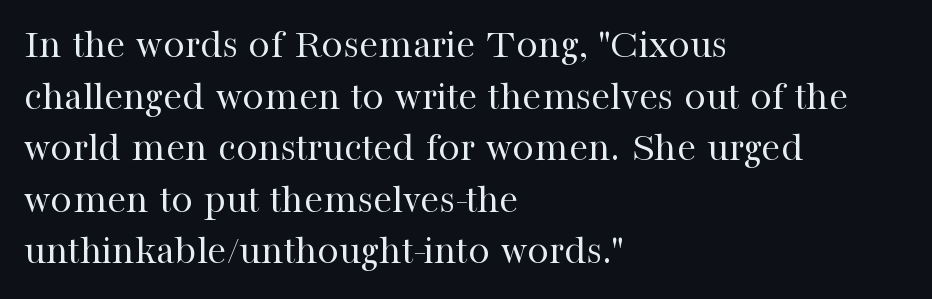
Glance below the letters and you will spot only blank space. Weight: regular or lighter. Ascenders rise straight up at ninety degrees. The passage shown is typed in a proportional face where columns would drift. Look at the bottom of the vertical strokes: they flare into serifs here.
